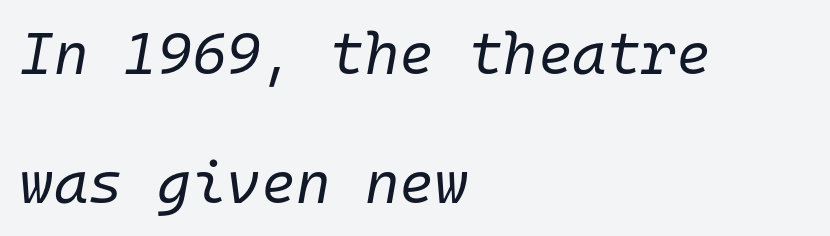
Q: Is the text bold? A: No.
Q: Is the text italic (slanted)? A: Yes, it leans right by about 10 degrees.
Q: Is the text underlined? A: No.
Q: How is the paragraph aligned? A: Left-aligned.
Q: Is the spacing between letters normal or unusually wide? A: Normal.
Q: Is the spacing between lines tight, normal or loose? A: Loose.
Q: Width (condensed, normal, or wide)? A: Normal.
Q: Stroke contrast? A: Low.
Q: x-height? A: Medium.
Q: Monospaced? A: Yes.
